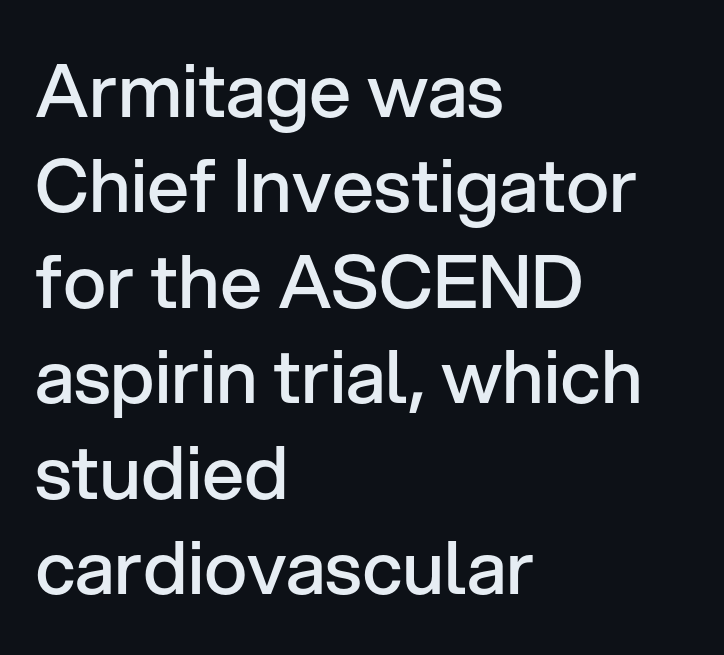
Q: Is the text bold? A: Semi-bold.
Q: Is the text italic (slanted)? A: No, it is upright.
Q: Is the typeface a serif or a sans-serif typeface? A: Sans-serif.
Q: Is the text underlined? A: No.
Q: How is the paragraph aligned? A: Left-aligned.
Q: Is the spacing between letters normal or unusually wide? A: Normal.
Q: Is the spacing between lines tight, normal or loose? A: Normal.
Q: Width (condensed, normal, or wide)? A: Normal.
Q: Stroke contrast? A: Low.
Q: x-height? A: Medium.
Q: Monospaced? A: No.
